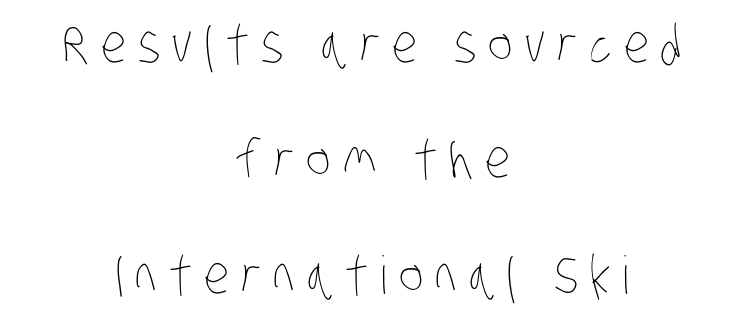
The image shows 52 px thin, condensed type; set centered, loose line spacing (2.22x), unusually wide letter spacing (+0.23 em), not underlined; low stroke contrast and a large x-height.
